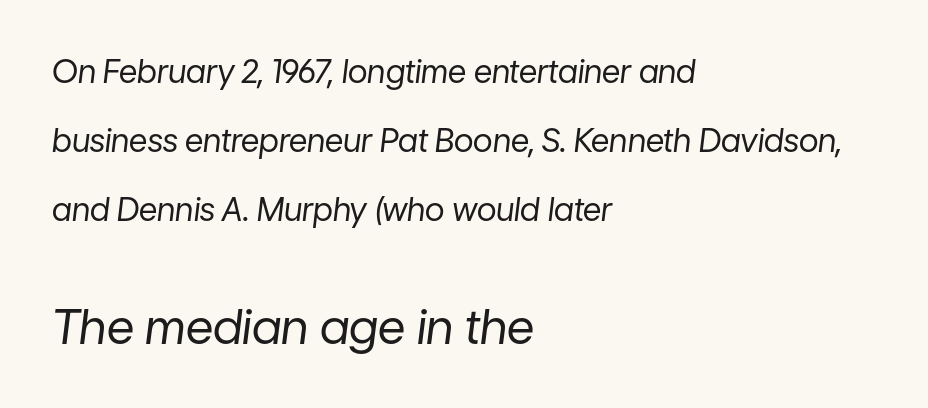
{"italic": "yes", "lean": "right", "slant_degrees": 7, "bold": "no", "weight": "regular", "width": "normal", "stroke_contrast": "low", "x_height": "medium", "monospaced": "no", "underline": "no", "align": "left", "line_spacing": "loose", "line_spacing_ratio": 2.15, "letter_spacing": "normal", "letter_spacing_em": 0.0, "larger_block": "second", "size_ratio": 1.5, "glyph_px": 48}
